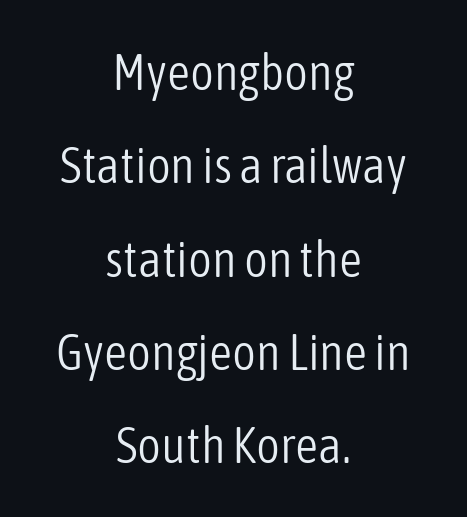
The words here are not underlined. Horizontally, the lines are justified to the midpoint only. Nope, not italic — everything's standing straight. Do the characters align in a grid? No, the font is proportional.
